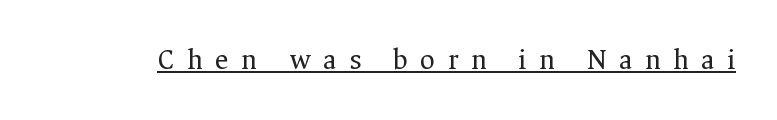
Font category for this specimen: serif. Like a heading marked for emphasis, these lines bear an underscore. The letterforms sit at book weight or below. The typography opts for an upright posture over an oblique one.
